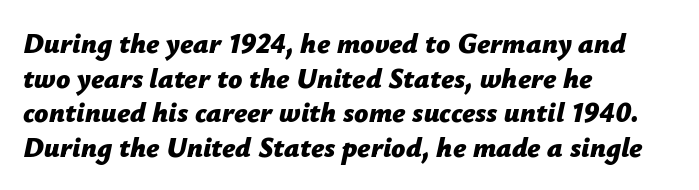
{"italic": "yes", "lean": "right", "slant_degrees": 12, "bold": "yes", "weight": "bold", "width": "normal", "stroke_contrast": "low", "x_height": "medium", "monospaced": "no", "underline": "no", "align": "left", "line_spacing_ratio": 1.24, "letter_spacing": "normal", "letter_spacing_em": 0.0, "glyph_px": 28}
